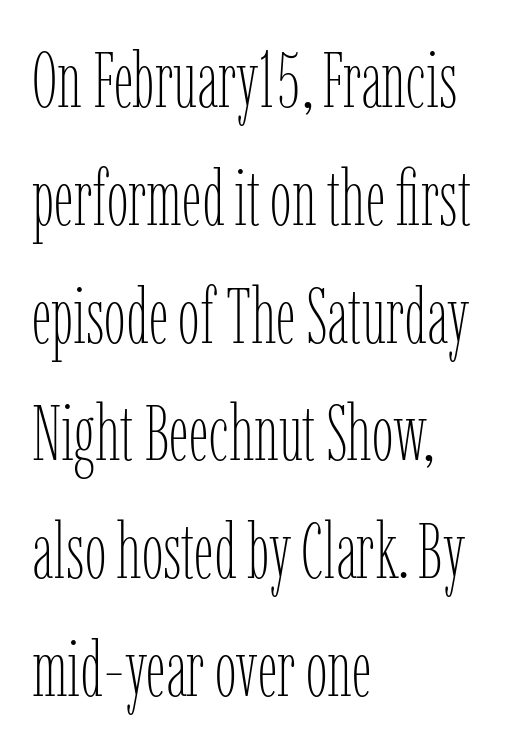
Q: Is the text bold? A: No.
Q: Is the text italic (slanted)? A: No, it is upright.
Q: Is the text underlined? A: No.
Q: How is the paragraph aligned? A: Left-aligned.
Q: Is the spacing between letters normal or unusually wide? A: Normal.
Q: Is the spacing between lines tight, normal or loose? A: Normal.
Q: Width (condensed, normal, or wide)? A: Condensed.
Q: Stroke contrast? A: Low.
Q: x-height? A: Medium.
Q: Monospaced? A: No.
